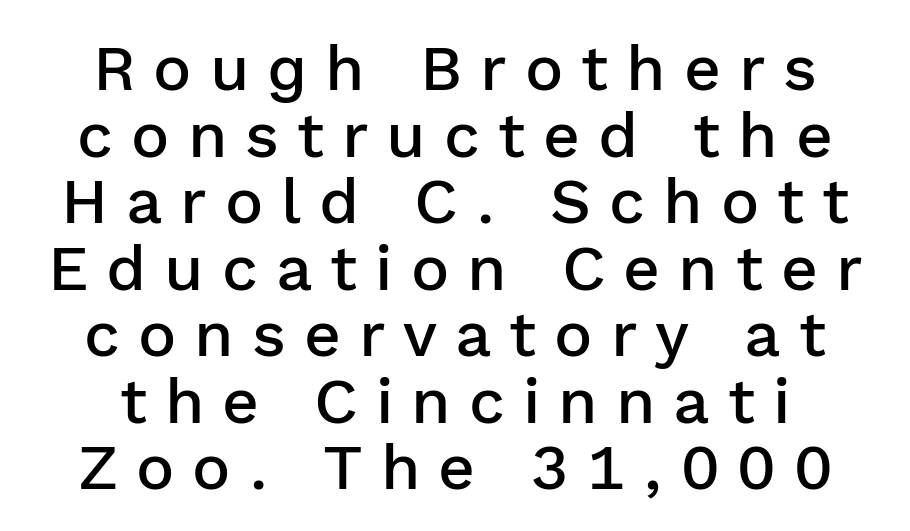
The image shows 64 px semibold sans-serif type, upright; set centered, tight line spacing (1.04x), unusually wide letter spacing (+0.28 em), not underlined; low stroke contrast and a medium x-height.
